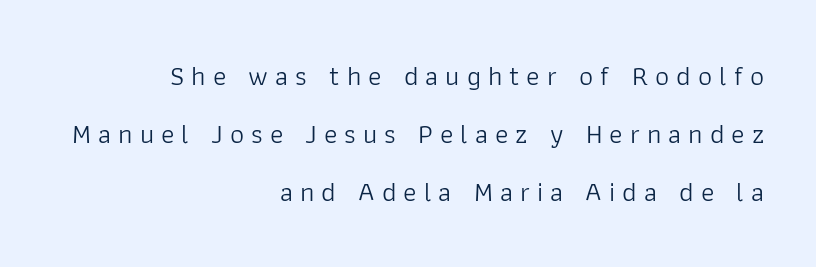
{"serif": "no", "italic": "no", "bold": "no", "weight": "light", "width": "normal", "stroke_contrast": "low", "x_height": "medium", "monospaced": "no", "underline": "no", "align": "right", "line_spacing": "loose", "line_spacing_ratio": 2.08, "letter_spacing": "wide", "letter_spacing_em": 0.25, "glyph_px": 28}
